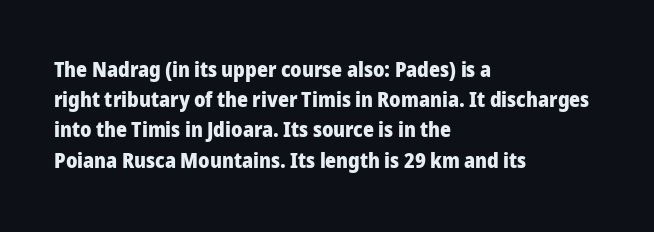
Q: Is the text bold? A: Yes.
Q: Is the text italic (slanted)? A: No, it is upright.
Q: Is the text underlined? A: No.
Q: How is the paragraph aligned? A: Left-aligned.
Q: Is the spacing between letters normal or unusually wide? A: Normal.
Q: Is the spacing between lines tight, normal or loose? A: Normal.
